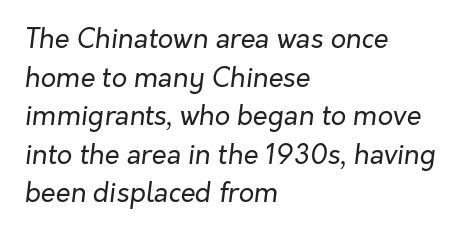
Q: Is the text bold? A: No.
Q: Is the text italic (slanted)? A: Yes, it leans right by about 7 degrees.
Q: Is the text underlined? A: No.
Q: How is the paragraph aligned? A: Left-aligned.
Q: Is the spacing between letters normal or unusually wide? A: Normal.
Q: Is the spacing between lines tight, normal or loose? A: Normal.
